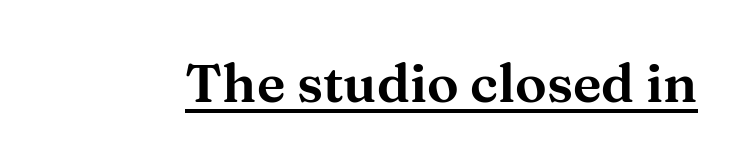
The image shows 53 px wide serif type, upright; set normal letter spacing, underlined; medium stroke contrast and a medium x-height.
